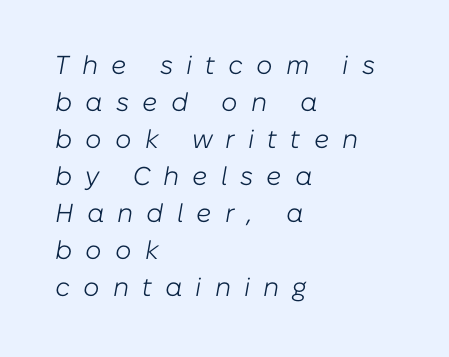
Q: Is the text bold? A: No.
Q: Is the text italic (slanted)? A: Yes, it leans right by about 10 degrees.
Q: Is the text underlined? A: No.
Q: How is the paragraph aligned? A: Left-aligned.
Q: Is the spacing between letters normal or unusually wide? A: Unusually wide.
Q: Is the spacing between lines tight, normal or loose? A: Normal.
